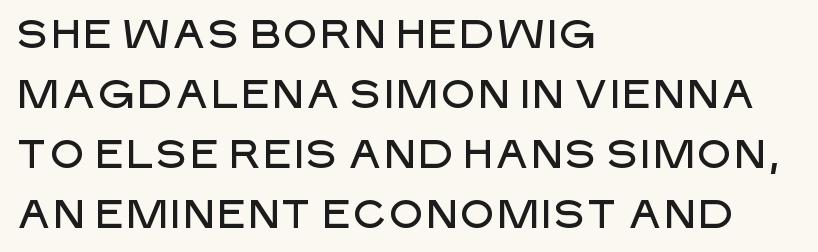
{"serif": "no", "italic": "no", "width": "normal", "stroke_contrast": "low", "x_height": "large", "monospaced": "no", "underline": "no", "align": "left", "line_spacing": "normal", "line_spacing_ratio": 1.5, "letter_spacing": "normal", "letter_spacing_em": 0.0, "glyph_px": 40}
